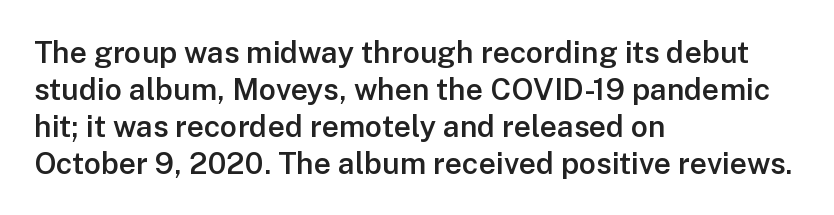
Q: Is the text bold? A: Semi-bold.
Q: Is the text italic (slanted)? A: No, it is upright.
Q: Is the typeface a serif or a sans-serif typeface? A: Sans-serif.
Q: Is the text underlined? A: No.
Q: How is the paragraph aligned? A: Left-aligned.
Q: Is the spacing between letters normal or unusually wide? A: Normal.
Q: Width (condensed, normal, or wide)? A: Normal.
Q: Stroke contrast? A: Low.
Q: x-height? A: Medium.
Q: Monospaced? A: No.
